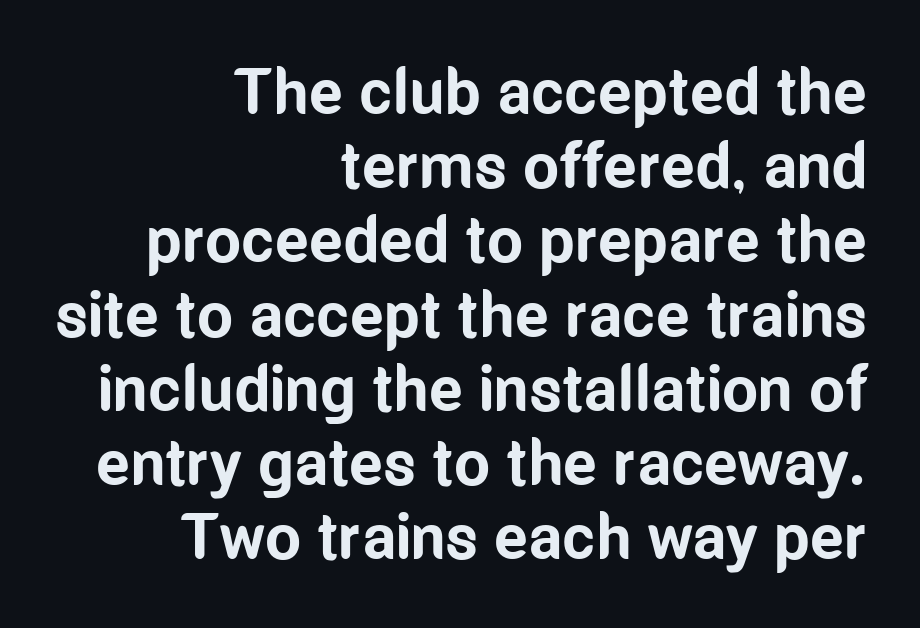
Q: Is the text bold? A: Yes.
Q: Is the text italic (slanted)? A: No, it is upright.
Q: Is the typeface a serif or a sans-serif typeface? A: Sans-serif.
Q: Is the text underlined? A: No.
Q: How is the paragraph aligned? A: Right-aligned.
Q: Is the spacing between letters normal or unusually wide? A: Normal.
Q: Width (condensed, normal, or wide)? A: Condensed.
Q: Stroke contrast? A: Low.
Q: x-height? A: Medium.
Q: Monospaced? A: No.
